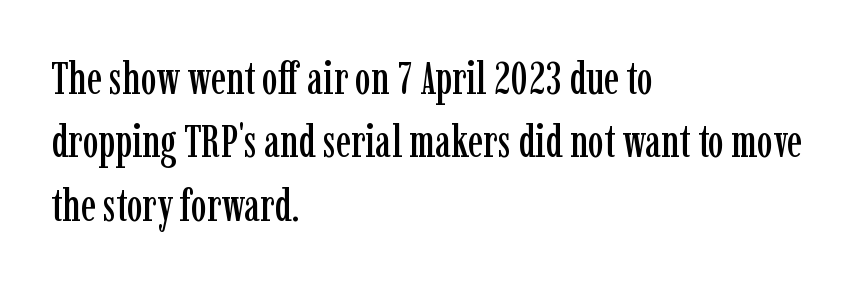
The image shows 45 px condensed serif type, upright; set left-aligned, normal line spacing (1.41x), normal letter spacing, not underlined; low stroke contrast and a medium x-height.
